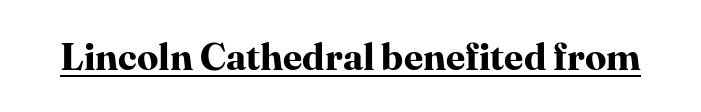
Q: Is the text bold? A: Yes.
Q: Is the text italic (slanted)? A: No, it is upright.
Q: Is the typeface a serif or a sans-serif typeface? A: Serif.
Q: Is the text underlined? A: Yes.
Q: Is the spacing between letters normal or unusually wide? A: Normal.
Q: Width (condensed, normal, or wide)? A: Normal.
Q: Stroke contrast? A: High.
Q: x-height? A: Medium.
Q: Monospaced? A: No.
